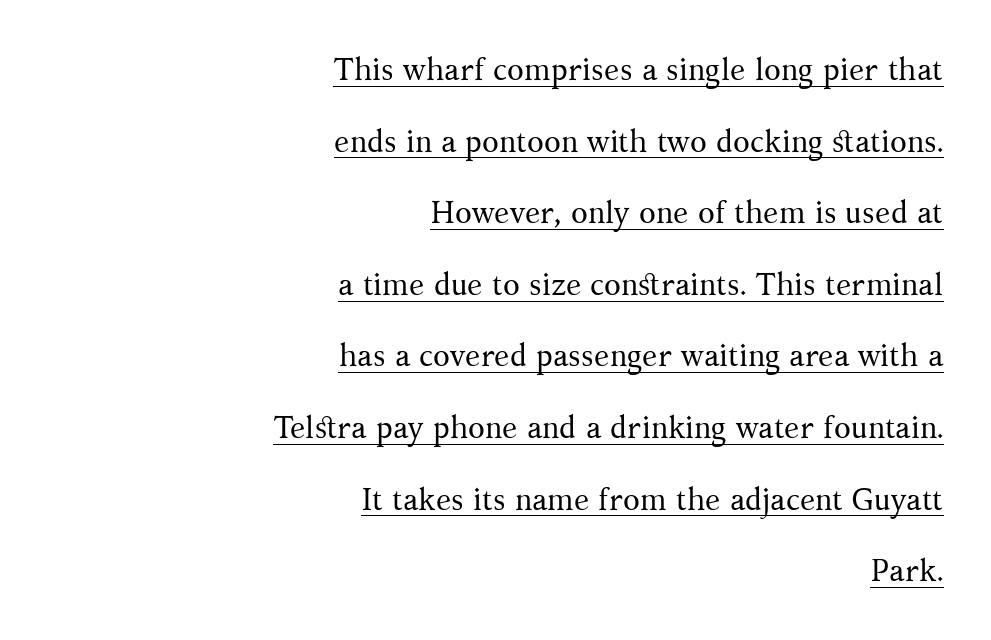
The image shows 31 px regular-weight serif type, upright; set right-aligned, loose line spacing (2.31x), normal letter spacing, underlined; medium stroke contrast and a medium x-height.
